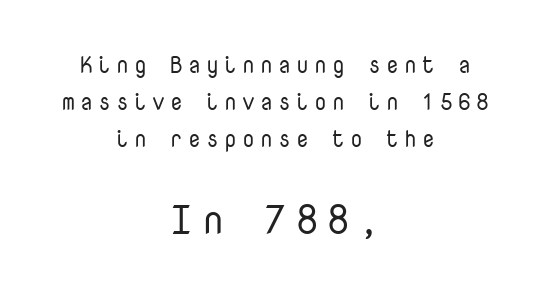
The image shows 40 px regular-weight sans-serif type, upright, monospaced; set centered, normal line spacing (1.6x), unusually wide letter spacing (+0.22 em), not underlined; the second (bottom) block is 1.74x larger; low stroke contrast and a medium x-height.
